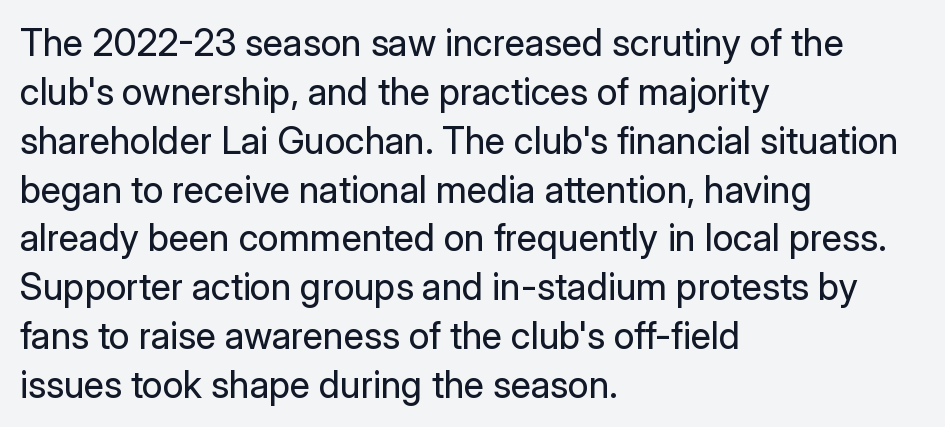
Q: Is the text bold? A: No.
Q: Is the text italic (slanted)? A: No, it is upright.
Q: Is the typeface a serif or a sans-serif typeface? A: Sans-serif.
Q: Is the text underlined? A: No.
Q: How is the paragraph aligned? A: Left-aligned.
Q: Is the spacing between letters normal or unusually wide? A: Normal.
Q: Is the spacing between lines tight, normal or loose? A: Normal.
Q: Width (condensed, normal, or wide)? A: Normal.
Q: Stroke contrast? A: Low.
Q: x-height? A: Medium.
Q: Monospaced? A: No.
